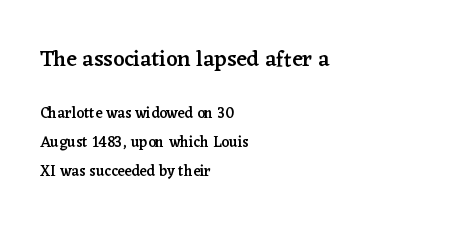
{"italic": "no", "bold": "semi", "underline": "no", "align": "left", "line_spacing": "loose", "line_spacing_ratio": 1.94, "letter_spacing": "normal", "letter_spacing_em": 0.0, "larger_block": "first", "size_ratio": 1.47, "glyph_px": 22}
